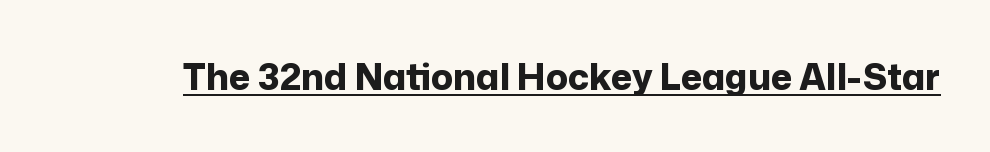
The image shows 36 px bold sans-serif type, upright; set normal letter spacing, underlined; low stroke contrast and a medium x-height.
